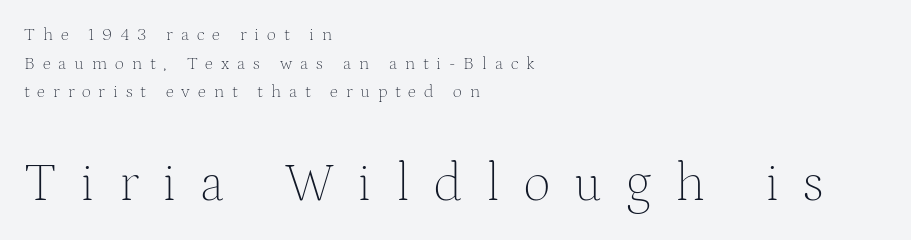
The image shows 54 px thin serif type, upright; set left-aligned, normal line spacing (1.59x), unusually wide letter spacing (+0.44 em), not underlined; the second (bottom) block is 3.0x larger; medium stroke contrast and a medium x-height.
